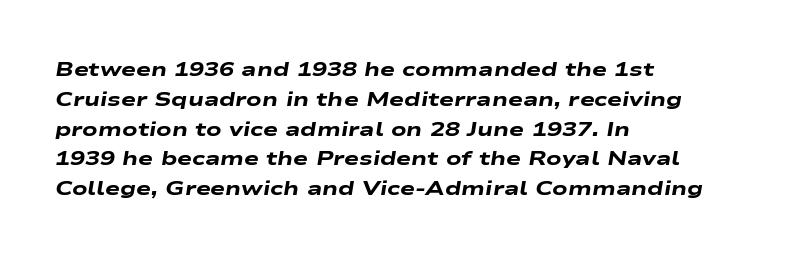
{"italic": "yes", "lean": "right", "slant_degrees": 9, "bold": "yes", "underline": "no", "align": "left", "line_spacing": "normal", "line_spacing_ratio": 1.49, "letter_spacing": "normal", "letter_spacing_em": 0.0, "glyph_px": 20}
